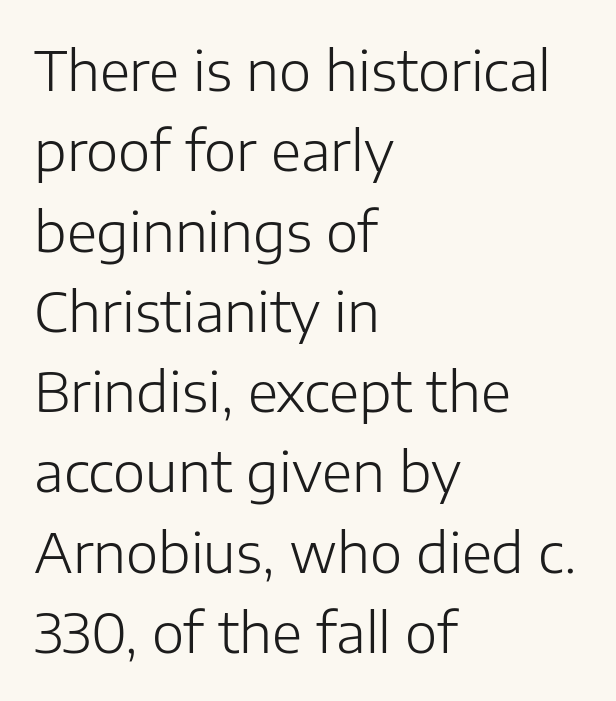
{"serif": "no", "italic": "no", "bold": "no", "weight": "light", "width": "normal", "stroke_contrast": "low", "x_height": "medium", "monospaced": "no", "underline": "no", "align": "left", "line_spacing": "normal", "line_spacing_ratio": 1.46, "letter_spacing": "normal", "letter_spacing_em": 0.0, "glyph_px": 55}
